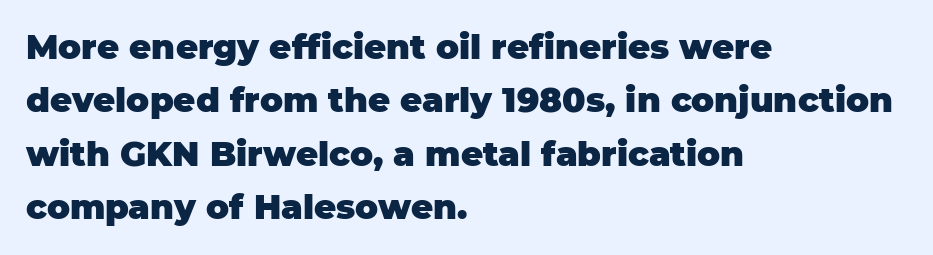
Each letter's strokes conclude bluntly, with no projecting serifs. This sample has the flowing, uneven cadence of proportional lettering. Quick note: underline off. This is roman type, the default non-slanted kind.
